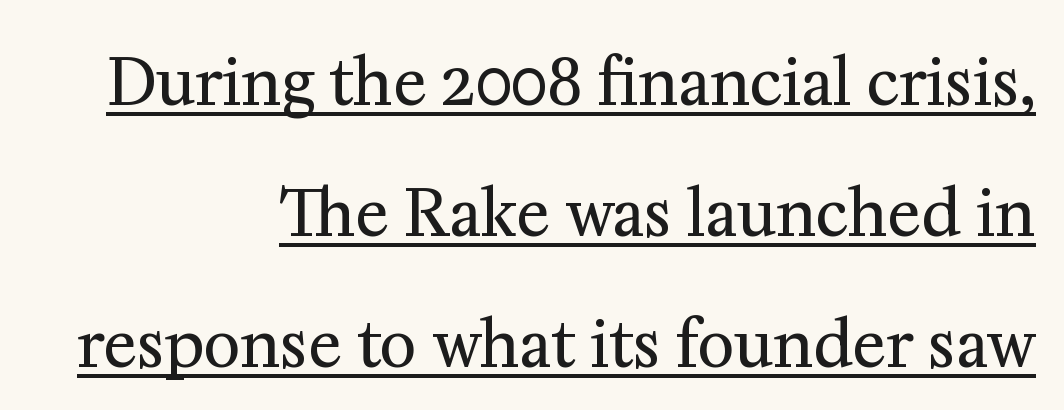
Serifs: yes, visible at the terminals of the letterforms. Is the stroke heavy? The answer is a plain regular-or-lighter. The rendering uses a large line-height, opening up the rows. The letters advance in unequal steps, a hallmark of proportional type. Here the glyphs are tracked normally, forming tight word shapes.
